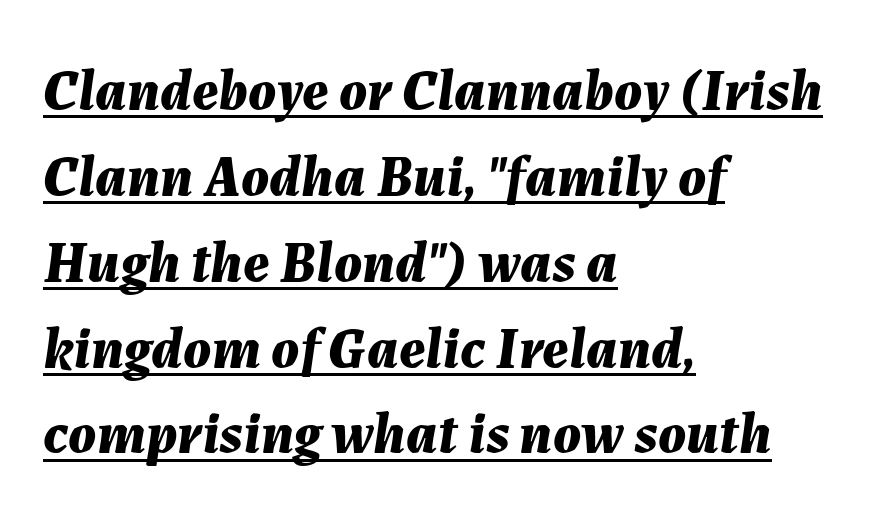
Q: Is the text bold? A: Yes.
Q: Is the text italic (slanted)? A: Yes, it leans right by about 7 degrees.
Q: Is the text underlined? A: Yes.
Q: How is the paragraph aligned? A: Left-aligned.
Q: Is the spacing between letters normal or unusually wide? A: Normal.
Q: Is the spacing between lines tight, normal or loose? A: Normal.
Q: Width (condensed, normal, or wide)? A: Normal.
Q: Stroke contrast? A: Medium.
Q: x-height? A: Medium.
Q: Monospaced? A: No.
